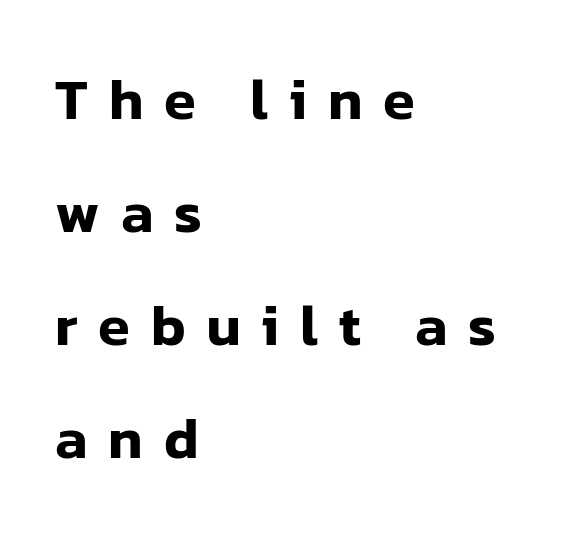
The face used here is proportionally spaced, like ordinary book or web type. The typeface chosen for these lines omits serifs. Regarding leading, the lines here are spaced well apart. The typography opts for an upright posture over an oblique one. Words float on clear page, feet unadorned. A student would call this left alignment; a typographer would say flush left, rag right.
